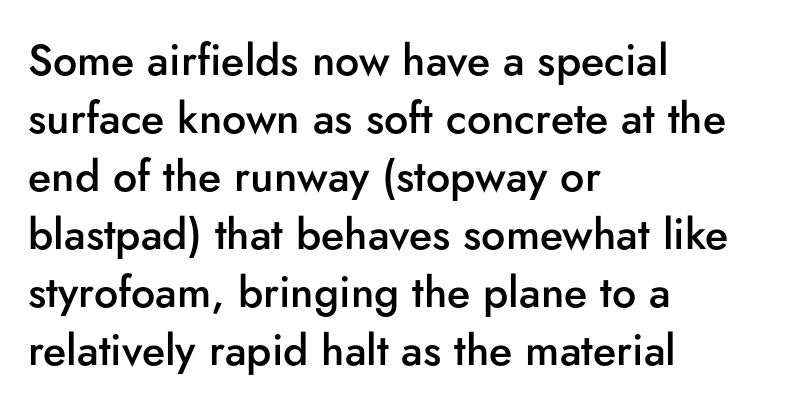
The image shows 43 px semibold sans-serif type, upright; set left-aligned, normal line spacing (1.35x), normal letter spacing, not underlined; low stroke contrast and a small x-height.
